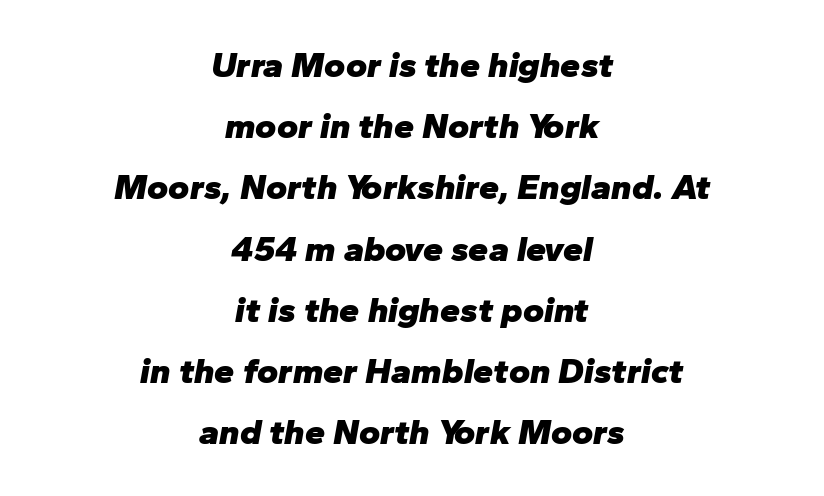
Q: Is the text bold? A: Yes.
Q: Is the text italic (slanted)? A: Yes, it leans right by about 10 degrees.
Q: Is the text underlined? A: No.
Q: How is the paragraph aligned? A: Centered.
Q: Is the spacing between letters normal or unusually wide? A: Normal.
Q: Is the spacing between lines tight, normal or loose? A: Normal.
Q: Width (condensed, normal, or wide)? A: Normal.
Q: Stroke contrast? A: Low.
Q: x-height? A: Medium.
Q: Monospaced? A: No.
